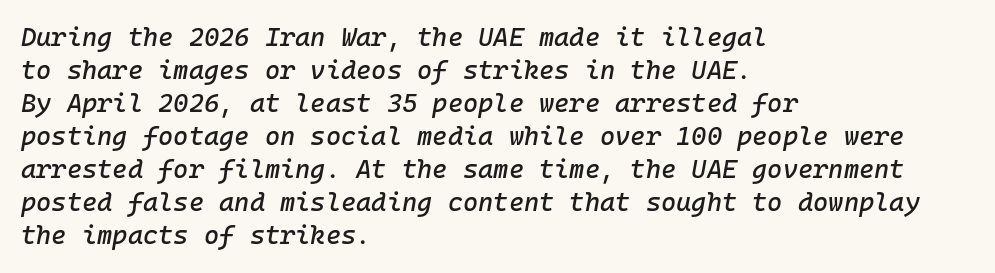
{"italic": "yes", "lean": "right", "slant_degrees": 10, "underline": "no", "align": "left", "line_spacing": "normal", "line_spacing_ratio": 1.27, "letter_spacing": "normal", "letter_spacing_em": 0.0, "glyph_px": 26}
